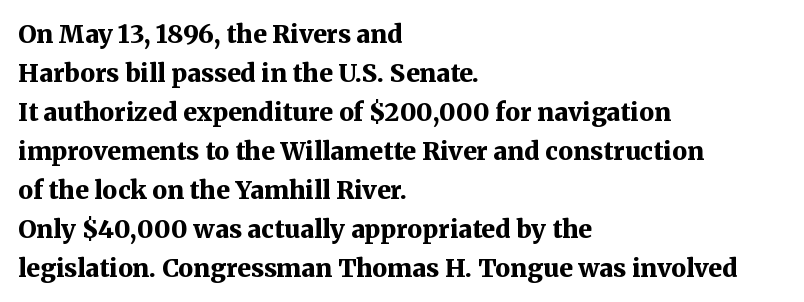
{"italic": "no", "bold": "yes", "underline": "no", "align": "left", "line_spacing": "normal", "line_spacing_ratio": 1.56, "letter_spacing": "normal", "letter_spacing_em": 0.0, "glyph_px": 25}
